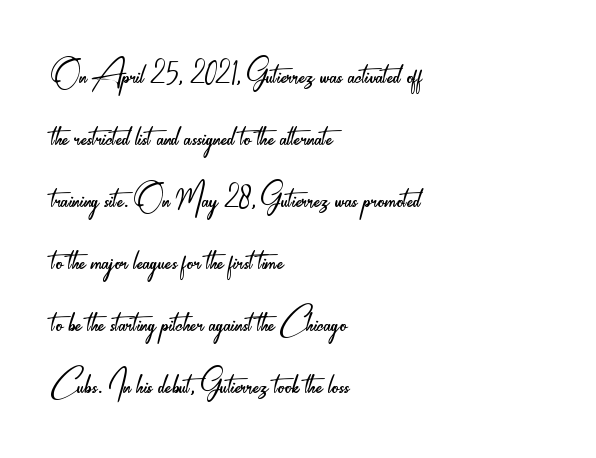
Q: Is the text bold? A: No.
Q: Is the text italic (slanted)? A: Yes.
Q: Is the typeface a serif or a sans-serif typeface? A: Sans-serif.
Q: Is the text underlined? A: No.
Q: How is the paragraph aligned? A: Left-aligned.
Q: Is the spacing between letters normal or unusually wide? A: Normal.
Q: Is the spacing between lines tight, normal or loose? A: Normal.
Q: Width (condensed, normal, or wide)? A: Condensed.
Q: Stroke contrast? A: Low.
Q: x-height? A: Small.
Q: Monospaced? A: No.
